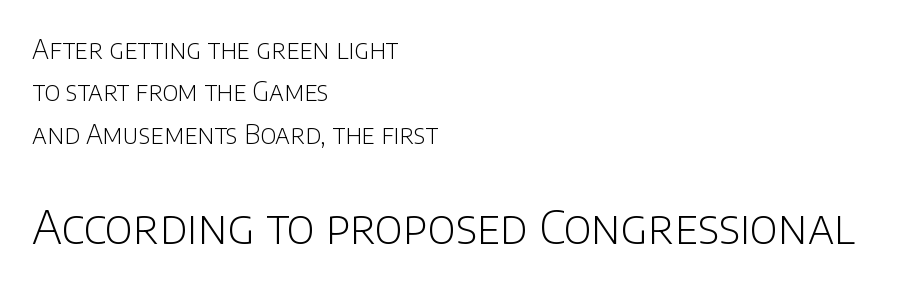
The rag falls on the right side of this text block. Are there feet on the stems? There aren't — it's a sans. The strokes carry an ordinary text weight at most. Underline: absent.
